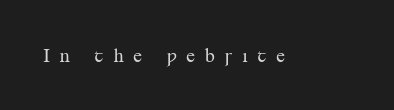
Q: Is the text bold? A: No.
Q: Is the text italic (slanted)? A: No, it is upright.
Q: Is the text underlined? A: No.
Q: Is the spacing between letters normal or unusually wide? A: Unusually wide.
